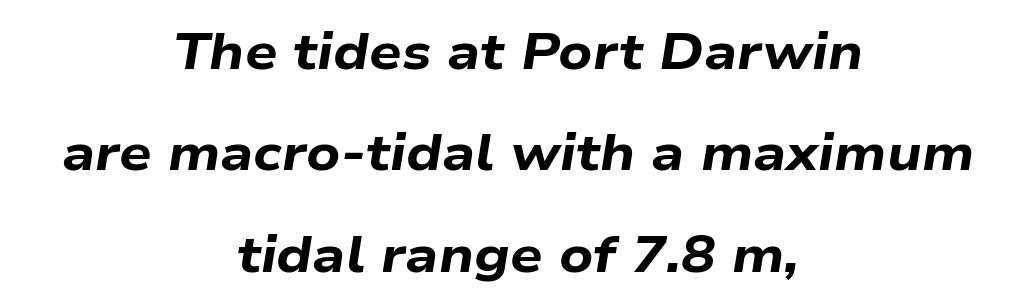
The image shows 51 px bold, wide type, italic (leaning right); set centered, loose line spacing (1.99x), normal letter spacing, not underlined; low stroke contrast and a medium x-height.
